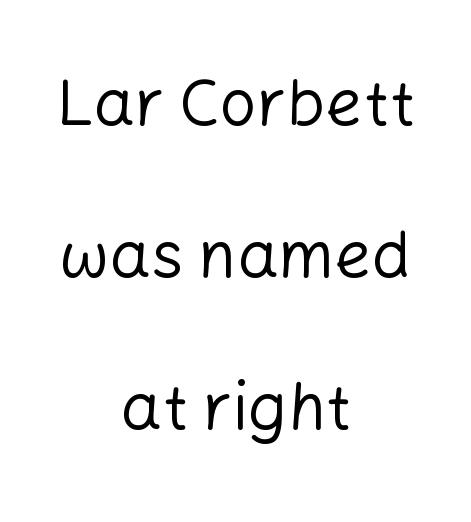
The image shows 65 px regular-weight sans-serif type, upright; set centered, loose line spacing (2.34x), normal letter spacing, not underlined; low stroke contrast and a medium x-height.
